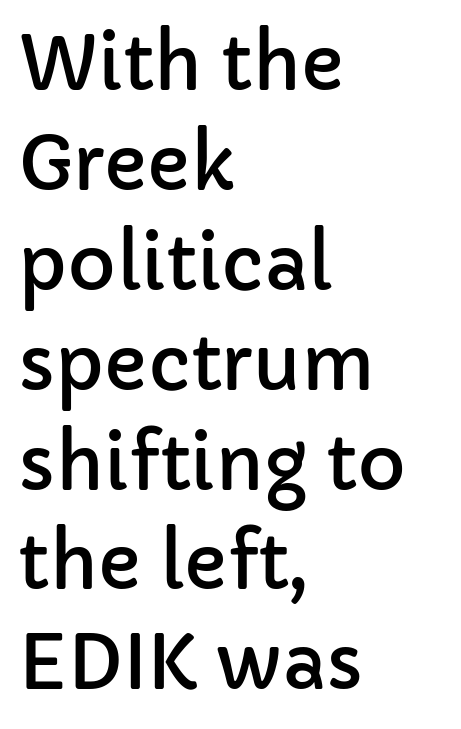
Spacing between characters is what you'd get straight out of the box. The characters display no serif detailing; their extremities are plain. The passage shown is typed in a proportional face where columns would drift. A clean baseline with only descenders dipping below it. You can tell it's not italic because the verticals are truly vertical.
